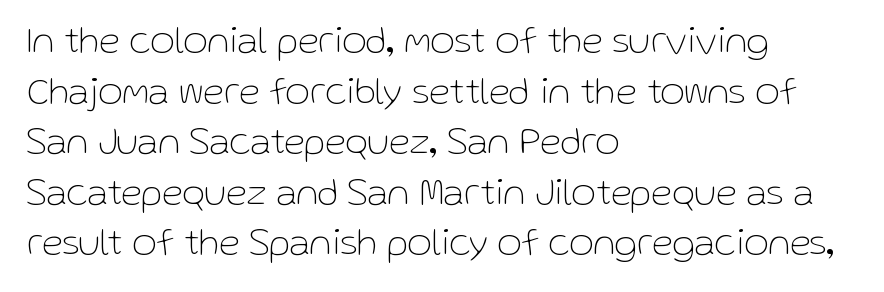
Is there any slant? The stems are plumb. These lines are rendered in a variable-pitch font. The face used here is rendered with its standard letterfit. Does the type have serifs? No, each stem ends abruptly. The cut favours lightness, reaching ordinary text weight at its darkest. Is there much room between lines? A standard amount, neither cramped nor airy.
